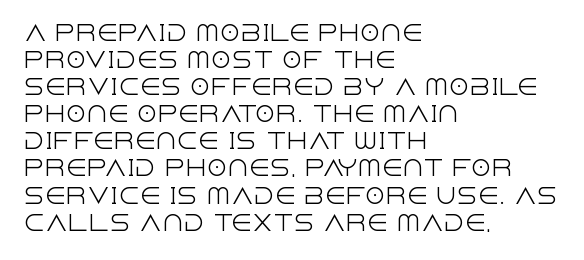
Q: Is the text bold? A: No.
Q: Is the text italic (slanted)? A: No, it is upright.
Q: Is the text underlined? A: No.
Q: How is the paragraph aligned? A: Left-aligned.
Q: Is the spacing between letters normal or unusually wide? A: Normal.
Q: Is the spacing between lines tight, normal or loose? A: Normal.
